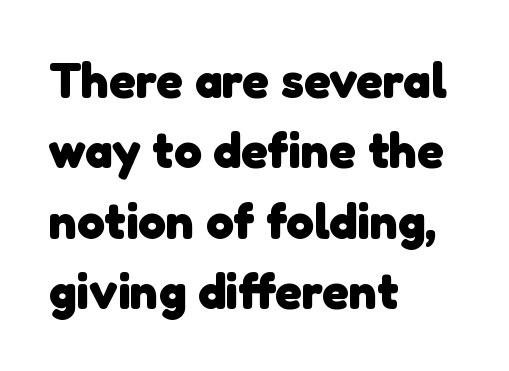
Each new line begins a customary step beneath the previous one. Are there feet on the stems? There aren't — it's a sans. A typesetter would call this zero additional tracking. Is the block centered? No — it sits flush against the left margin. Think of a printed novel: that variable character pitch is what you see here.
